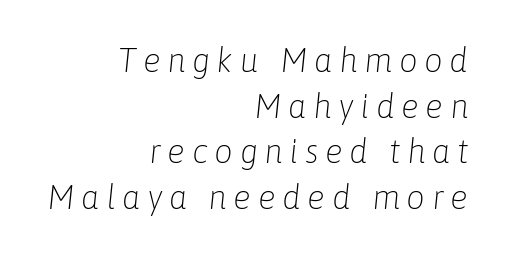
The image shows 33 px light type, italic (leaning right); set right-aligned, normal line spacing (1.38x), unusually wide letter spacing (+0.2 em), not underlined; low stroke contrast and a medium x-height.
